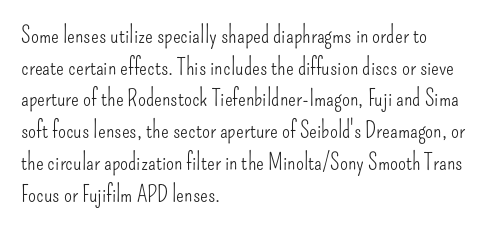
{"italic": "no", "bold": "no", "underline": "no", "align": "left", "line_spacing": "normal", "line_spacing_ratio": 1.38, "letter_spacing": "normal", "letter_spacing_em": 0.0, "glyph_px": 23}
